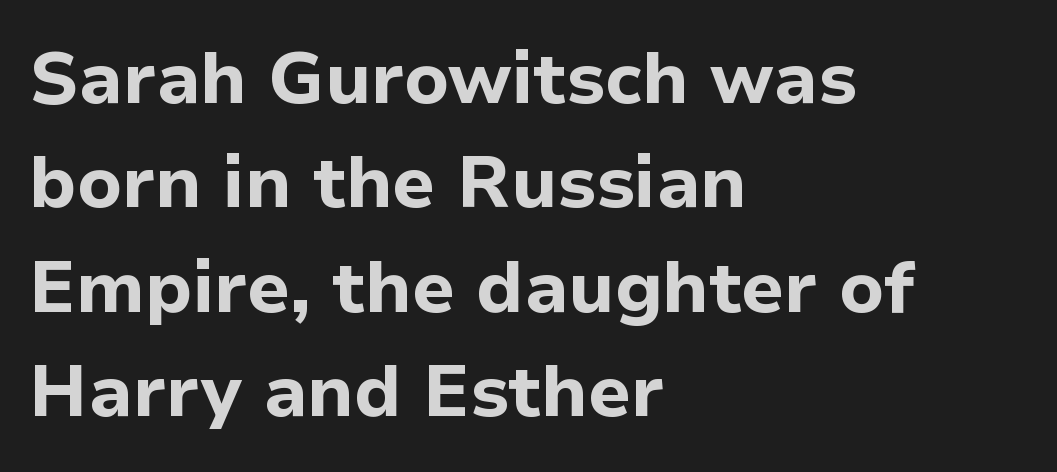
{"serif": "no", "italic": "no", "bold": "yes", "weight": "bold", "width": "normal", "stroke_contrast": "low", "x_height": "medium", "monospaced": "no", "underline": "no", "align": "left", "line_spacing": "normal", "line_spacing_ratio": 1.43, "letter_spacing": "normal", "letter_spacing_em": 0.0, "glyph_px": 73}
